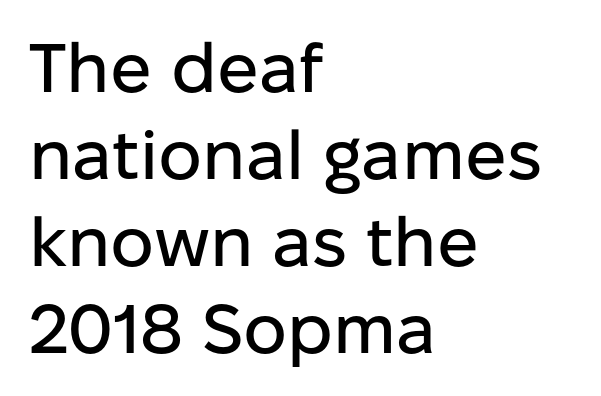
The image shows 69 px sans-serif type, upright; set left-aligned, normal line spacing (1.26x), normal letter spacing, not underlined; low stroke contrast and a medium x-height.
